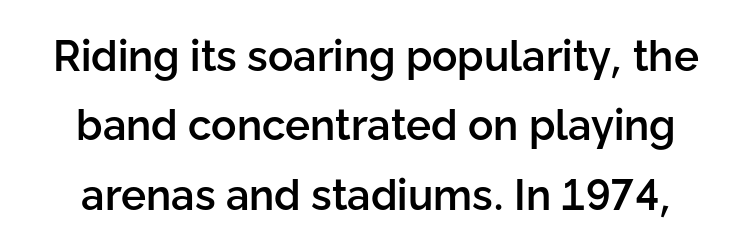
{"serif": "no", "italic": "no", "bold": "semi", "weight": "semibold", "width": "normal", "stroke_contrast": "low", "x_height": "medium", "monospaced": "no", "underline": "no", "line_spacing": "normal", "line_spacing_ratio": 1.65, "letter_spacing": "normal", "letter_spacing_em": 0.0, "glyph_px": 42}
